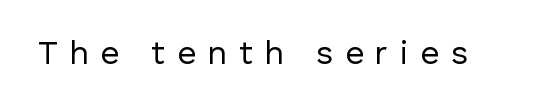
{"serif": "no", "italic": "no", "bold": "no", "weight": "regular", "width": "normal", "stroke_contrast": "low", "x_height": "medium", "monospaced": "no", "underline": "no", "letter_spacing": "wide", "letter_spacing_em": 0.36, "glyph_px": 33}
